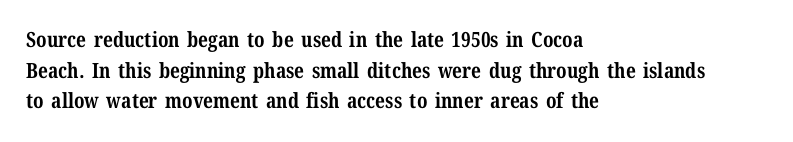
{"italic": "no", "bold": "yes", "underline": "no", "align": "left", "line_spacing": "normal", "line_spacing_ratio": 1.46, "letter_spacing": "normal", "letter_spacing_em": 0.0, "glyph_px": 21}
